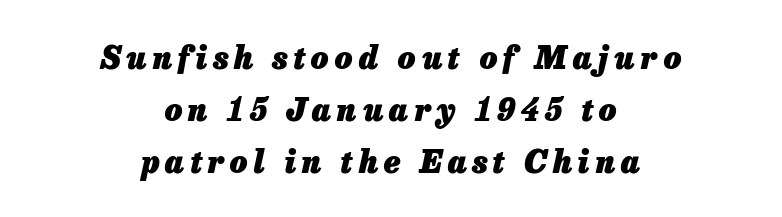
The image shows 31 px heavy type, italic (leaning right); set centered, normal line spacing (1.67x), not underlined; low stroke contrast and a medium x-height.
